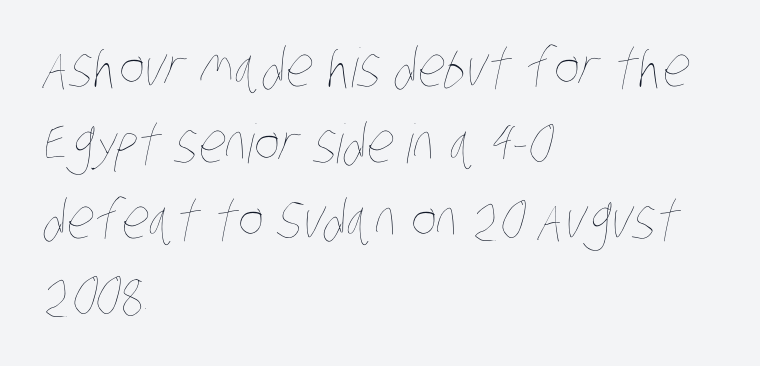
Proportional: the letters do not fall into vertical columns. Vertically, the passage feels balanced, rows spaced as you'd expect. A quiet, ordinary-to-light weight characterises the typeface. Check under the words: just untouched page. Layout note: lines flush left. Spacing between characters is what you'd get straight out of the box.
